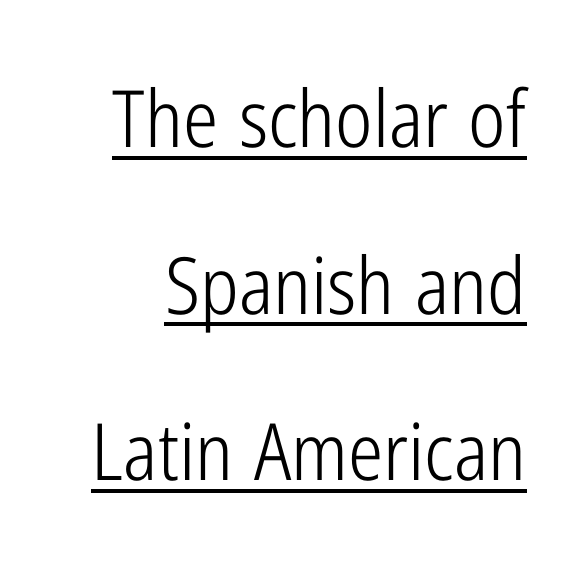
Q: Is the text bold? A: No.
Q: Is the text italic (slanted)? A: No, it is upright.
Q: Is the typeface a serif or a sans-serif typeface? A: Sans-serif.
Q: Is the text underlined? A: Yes.
Q: How is the paragraph aligned? A: Right-aligned.
Q: Is the spacing between letters normal or unusually wide? A: Normal.
Q: Is the spacing between lines tight, normal or loose? A: Loose.
Q: Width (condensed, normal, or wide)? A: Condensed.
Q: Stroke contrast? A: Low.
Q: x-height? A: Medium.
Q: Monospaced? A: No.
